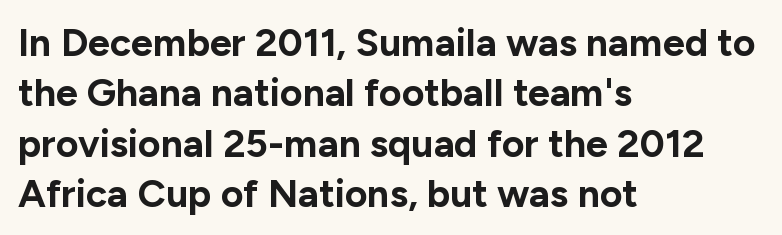
Q: Is the text bold? A: Yes.
Q: Is the text italic (slanted)? A: No, it is upright.
Q: Is the typeface a serif or a sans-serif typeface? A: Sans-serif.
Q: Is the text underlined? A: No.
Q: How is the paragraph aligned? A: Left-aligned.
Q: Is the spacing between letters normal or unusually wide? A: Normal.
Q: Is the spacing between lines tight, normal or loose? A: Normal.
Q: Width (condensed, normal, or wide)? A: Normal.
Q: Stroke contrast? A: Low.
Q: x-height? A: Medium.
Q: Monospaced? A: No.
